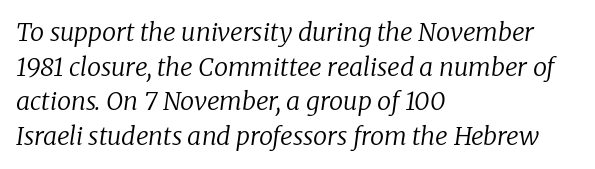
{"italic": "yes", "lean": "right", "slant_degrees": 8, "bold": "no", "underline": "no", "align": "left", "line_spacing": "normal", "line_spacing_ratio": 1.39, "letter_spacing": "normal", "letter_spacing_em": 0.0, "glyph_px": 25}
